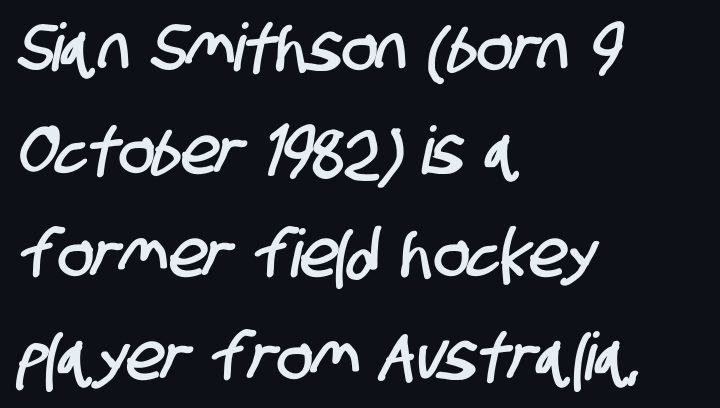
The type is set solid horizontally, with unmodified tracking. Teacher's note: observe the even left margin — that is flush-left alignment. Nobody drew a line under any word here. These lines are composed in type without serifs.
